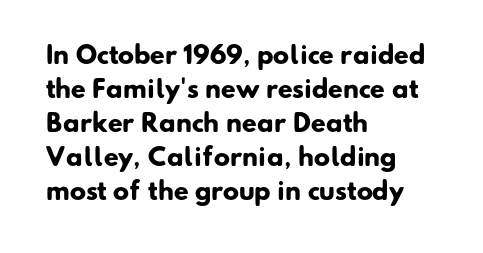
Q: Is the text bold? A: Yes.
Q: Is the text underlined? A: No.
Q: How is the paragraph aligned? A: Left-aligned.
Q: Is the spacing between letters normal or unusually wide? A: Normal.
Q: Is the spacing between lines tight, normal or loose? A: Normal.
